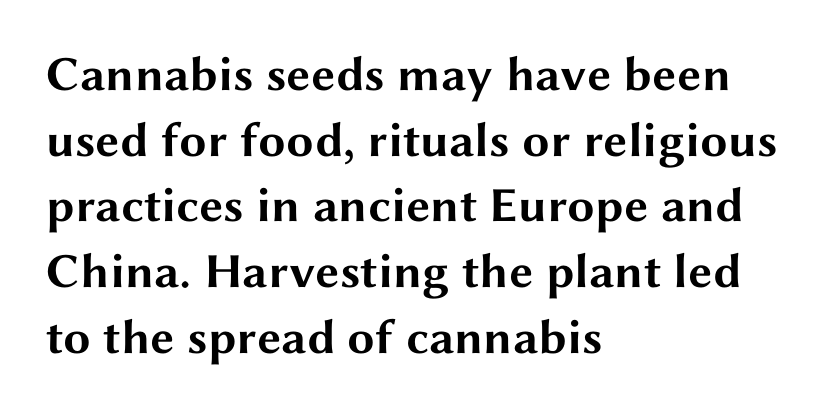
Q: Is the text bold? A: Yes.
Q: Is the text italic (slanted)? A: No, it is upright.
Q: Is the typeface a serif or a sans-serif typeface? A: Sans-serif.
Q: Is the text underlined? A: No.
Q: How is the paragraph aligned? A: Left-aligned.
Q: Is the spacing between letters normal or unusually wide? A: Normal.
Q: Is the spacing between lines tight, normal or loose? A: Normal.
Q: Width (condensed, normal, or wide)? A: Wide.
Q: Stroke contrast? A: Medium.
Q: x-height? A: Medium.
Q: Monospaced? A: No.
